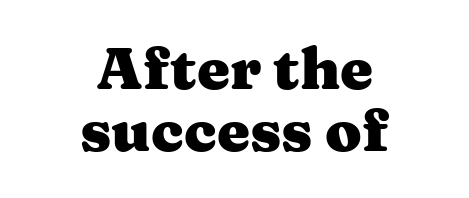
The space directly below the letters is spotless. Do the characters align in a grid? No, the font is proportional. The leading is snug, giving the passage a crowded texture. This sample uses an upright cut, with every glyph sitting square on the baseline. The horizontal fit of the characters is conventional and even. Every row of glyphs is offset so its center matches the block's center.
